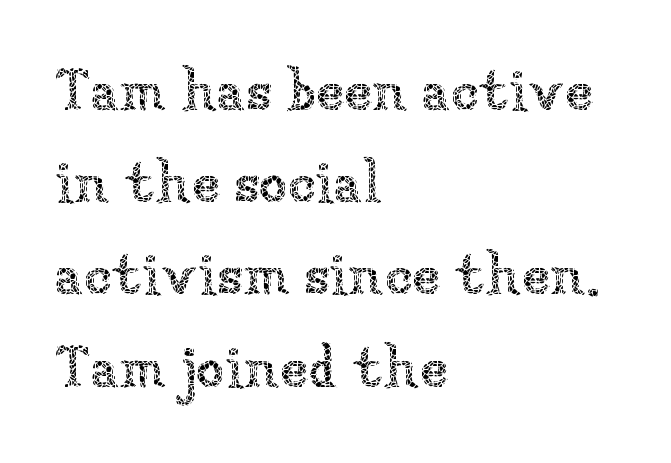
Notice how descenders clear the ascenders below comfortably — that's standard leading. The paragraph has a hard left edge and a soft right edge. Observe the ordinary spacing: letters are neighbours, not strangers. Posture: straight, roman, zero tilt.
